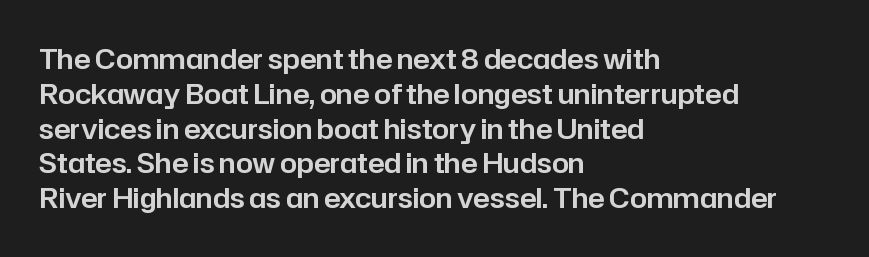
{"italic": "no", "underline": "no", "align": "left", "line_spacing": "normal", "line_spacing_ratio": 1.29, "letter_spacing": "normal", "letter_spacing_em": 0.0, "glyph_px": 27}
